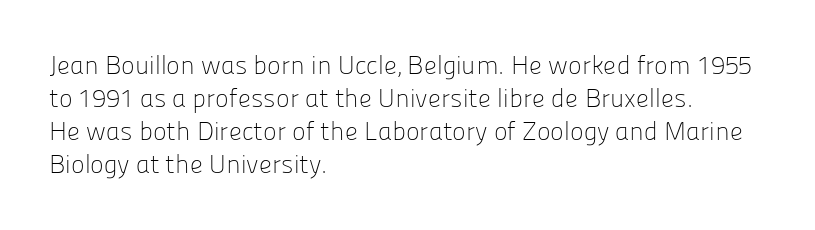
The image shows 26 px text type, upright; set left-aligned, normal line spacing (1.27x), normal letter spacing, not underlined.
